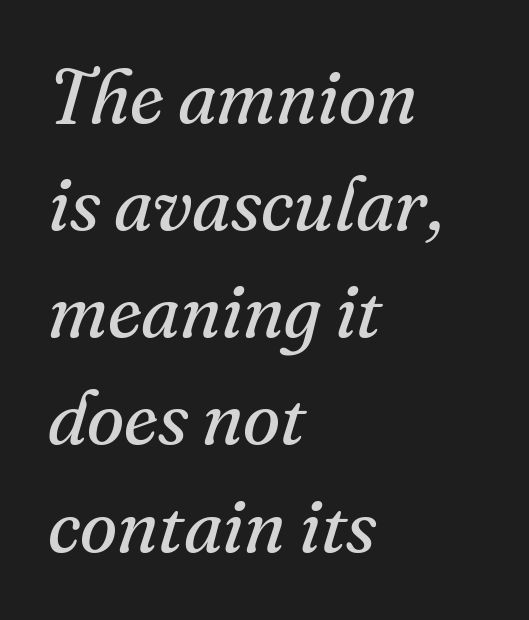
{"serif": "yes", "italic": "yes", "lean": "right", "slant_degrees": 16, "bold": "no", "weight": "regular", "width": "normal", "stroke_contrast": "medium", "x_height": "small", "monospaced": "no", "underline": "no", "align": "left", "line_spacing": "normal", "line_spacing_ratio": 1.41, "letter_spacing": "normal", "letter_spacing_em": 0.0, "glyph_px": 76}
